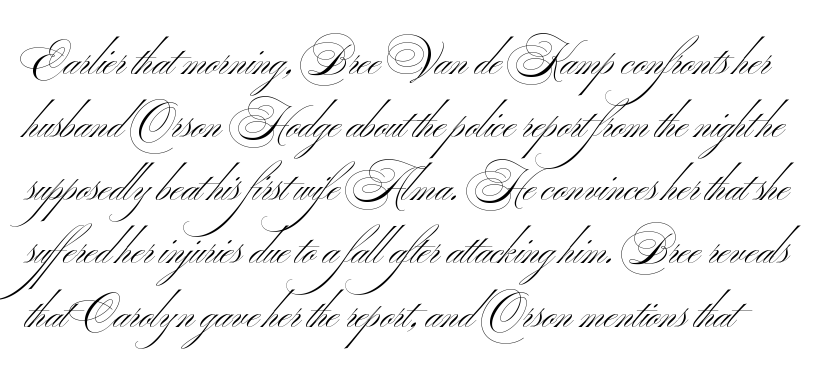
{"serif": "no", "bold": "no", "weight": "light", "width": "wide", "stroke_contrast": "medium", "x_height": "small", "monospaced": "no", "underline": "no", "line_spacing": "normal", "line_spacing_ratio": 1.54, "letter_spacing": "normal", "letter_spacing_em": 0.0, "glyph_px": 41}
